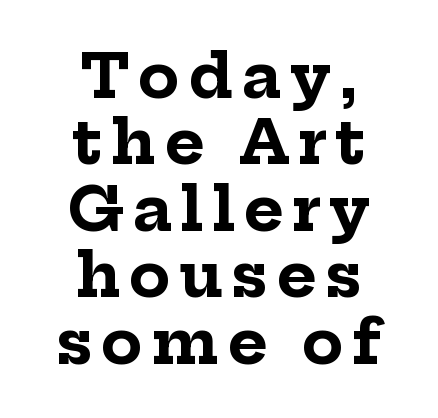
The gap between lines stays unmarked. Line starts and ends both wander, symmetrically. Yep, those are serifs on the letters. This sample uses an upright cut, with every glyph sitting square on the baseline. A full-strength bold gives these letters their thick strokes.
